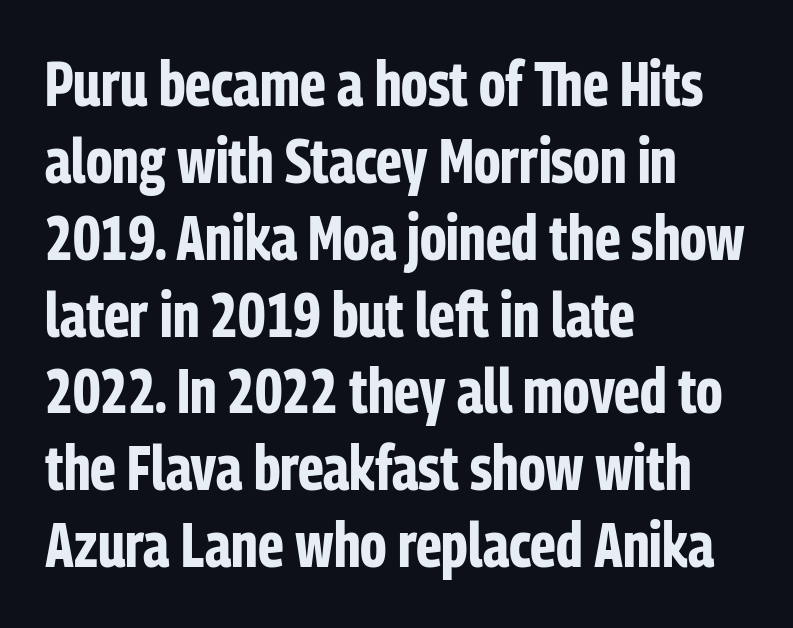
{"serif": "no", "italic": "no", "bold": "yes", "weight": "bold", "width": "condensed", "stroke_contrast": "low", "x_height": "medium", "monospaced": "no", "underline": "no", "align": "left", "line_spacing_ratio": 1.22, "letter_spacing": "normal", "letter_spacing_em": 0.0, "glyph_px": 63}
